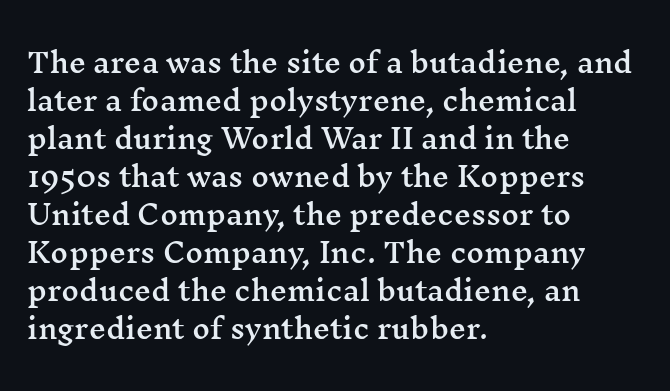
Every stem runs plumb, perpendicular to the baseline. No extra tracking has been applied to these lines. Students, observe: this is what conventionally led text looks like. The rendering anchors every line to the left-hand side. Just letters on the line, the space beneath them empty.
